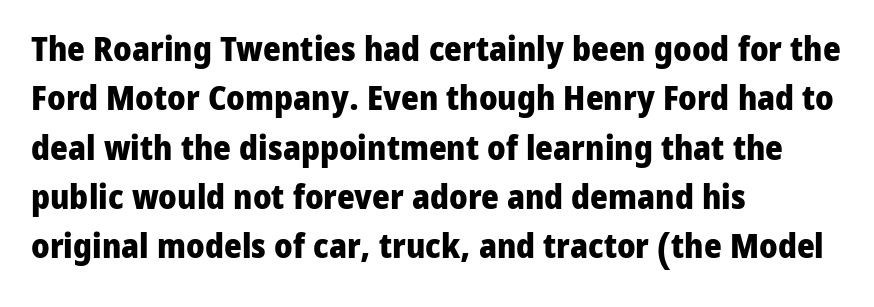
These lines carry a lot of weight — the face is fully bold. The glyphs in this specimen are sans serif. These lines are set flush left with a ragged right edge. Posture: straight, roman, zero tilt. Lines of text with bare space underneath. Short note: letters normally spaced.
